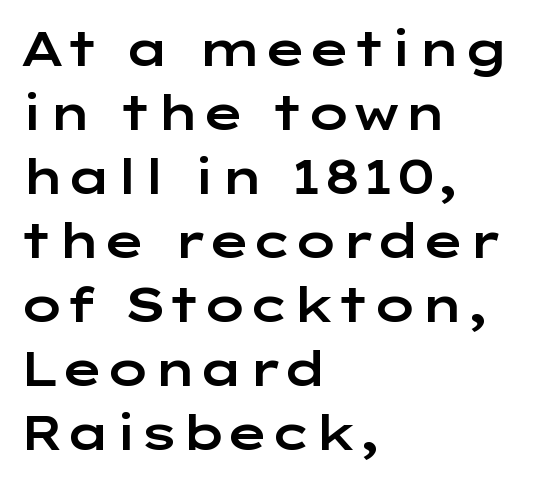
The image shows 47 px wide sans-serif type, upright; set left-aligned, normal line spacing (1.36x), normal letter spacing, not underlined; low stroke contrast and a medium x-height.
